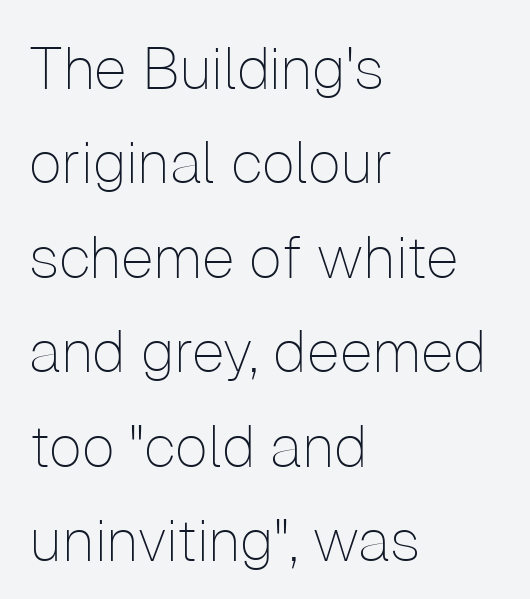
{"serif": "no", "italic": "no", "bold": "no", "weight": "thin", "width": "normal", "stroke_contrast": "low", "x_height": "medium", "monospaced": "no", "underline": "no", "align": "left", "line_spacing": "normal", "line_spacing_ratio": 1.6, "letter_spacing": "normal", "letter_spacing_em": 0.0, "glyph_px": 59}
